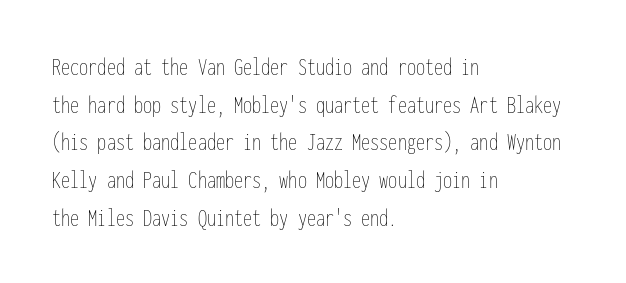
The image shows 26 px text type, upright; set left-aligned, normal line spacing (1.45x), normal letter spacing, not underlined.
